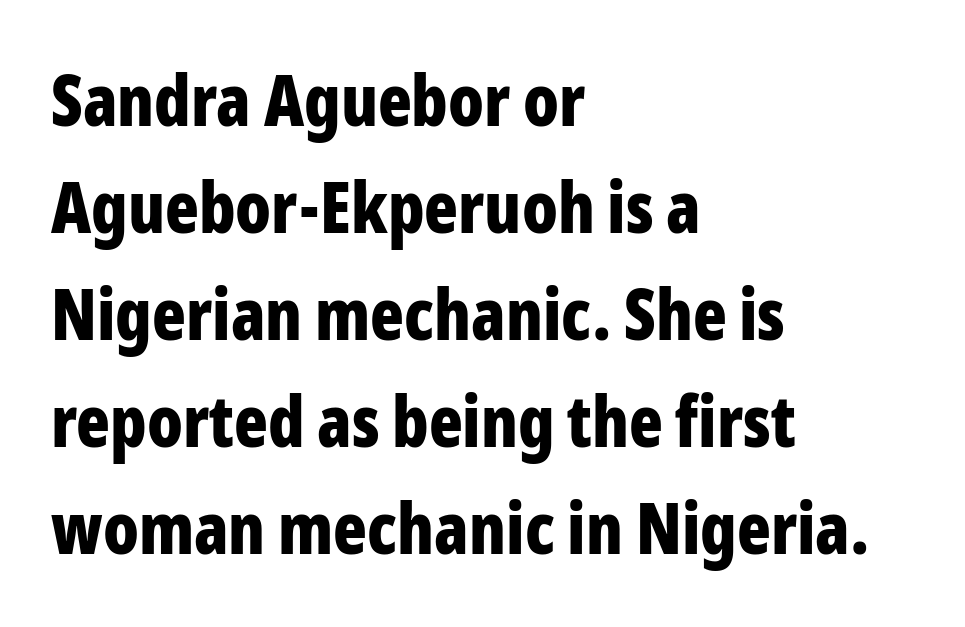
{"serif": "no", "italic": "no", "bold": "yes", "weight": "bold", "width": "condensed", "stroke_contrast": "low", "x_height": "medium", "monospaced": "no", "underline": "no", "align": "left", "line_spacing": "normal", "line_spacing_ratio": 1.53, "letter_spacing": "normal", "letter_spacing_em": 0.0, "glyph_px": 70}
